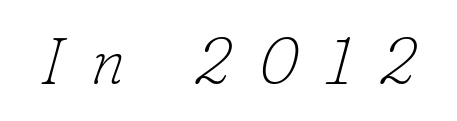
Q: Is the text bold? A: No.
Q: Is the text italic (slanted)? A: Yes, it leans right by about 16 degrees.
Q: Is the typeface a serif or a sans-serif typeface? A: Serif.
Q: Is the text underlined? A: No.
Q: Is the spacing between letters normal or unusually wide? A: Unusually wide.
Q: Width (condensed, normal, or wide)? A: Normal.
Q: Stroke contrast? A: Low.
Q: x-height? A: Small.
Q: Monospaced? A: No.
